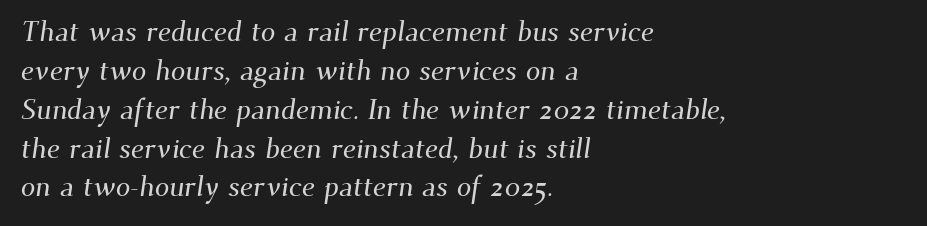
The image shows 29 px serif type; set left-aligned, normal line spacing (1.34x), normal letter spacing, not underlined; medium stroke contrast and a small x-height.
